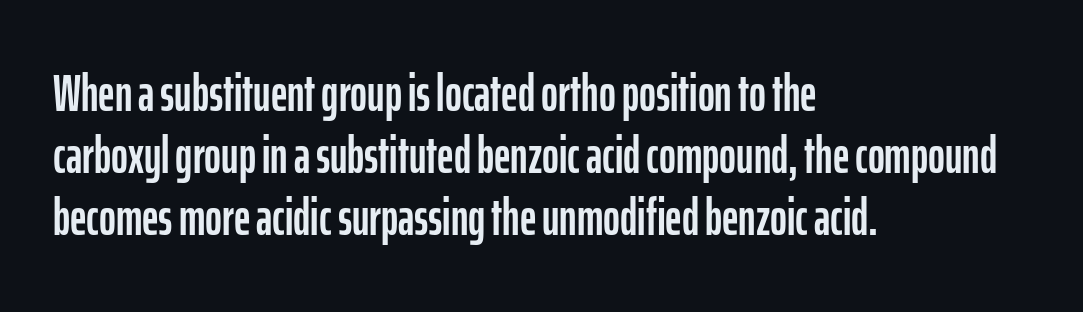
The image shows 51 px condensed sans-serif type, upright; set left-aligned, line spacing 1.22x, normal letter spacing, not underlined; low stroke contrast and a medium x-height.
